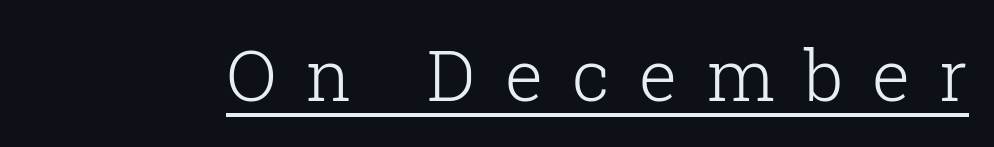
The passage shown is typeset with a serif family. A baseline rule has been typeset under these characters. Is the type heavy? It reads as light-to-regular instead. Style check: upright.
